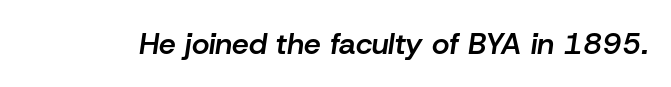
Q: Is the text bold? A: Semi-bold.
Q: Is the text italic (slanted)? A: Yes, it leans right by about 8 degrees.
Q: Is the text underlined? A: No.
Q: Is the spacing between letters normal or unusually wide? A: Normal.
Q: Width (condensed, normal, or wide)? A: Normal.
Q: Stroke contrast? A: Low.
Q: x-height? A: Medium.
Q: Monospaced? A: No.
